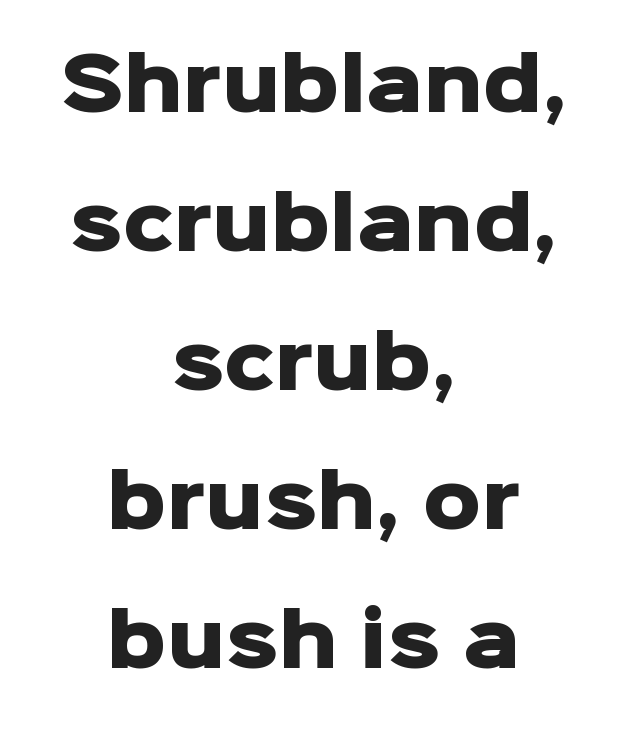
The rendering keeps characters at their native spacing. Whoever set this chose breathing room over compactness in the vertical rhythm. This is heavy type, rendered in bold. Character widths vary here, with narrow letters taking less room than wide ones. You can tell it's not italic because the verticals are truly vertical. These lines stack symmetrically, like a column narrowing and widening about its center.
